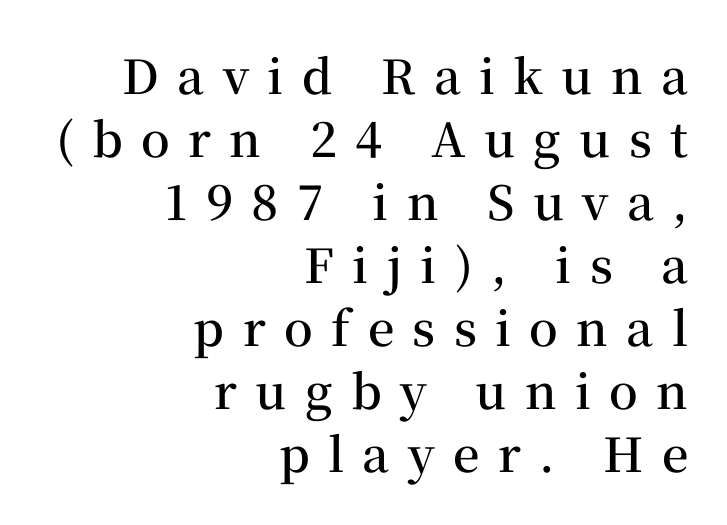
Only glyphs here, with clear space below each row. Compared with a flush-left layout, this one pins lines to the opposite, right side. Designer's note — italics off, roman on. The leading is moderate, giving the passage an even texture. The text was rendered using a seriffed face with decorative stroke endings.
